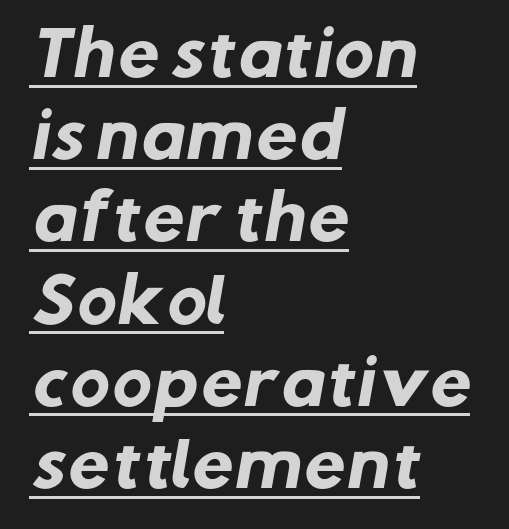
{"serif": "no", "bold": "yes", "weight": "heavy", "width": "normal", "stroke_contrast": "low", "x_height": "medium", "monospaced": "no", "underline": "yes", "align": "left", "line_spacing": "normal", "line_spacing_ratio": 1.37, "letter_spacing": "normal", "letter_spacing_em": 0.0, "glyph_px": 60}
